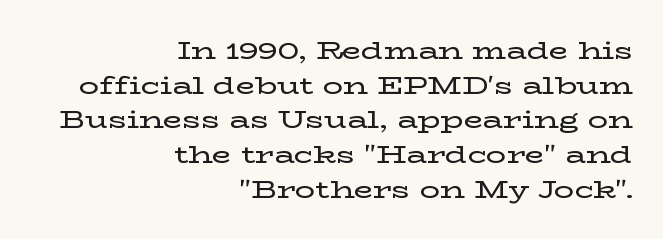
Anything drawn beneath the words? Only blank space. Every row of glyphs terminates at an identical x-position on the right. The tracking reads as untouched default to a designer's eye. Notice how descenders clear the ascenders below comfortably — that's standard leading.
